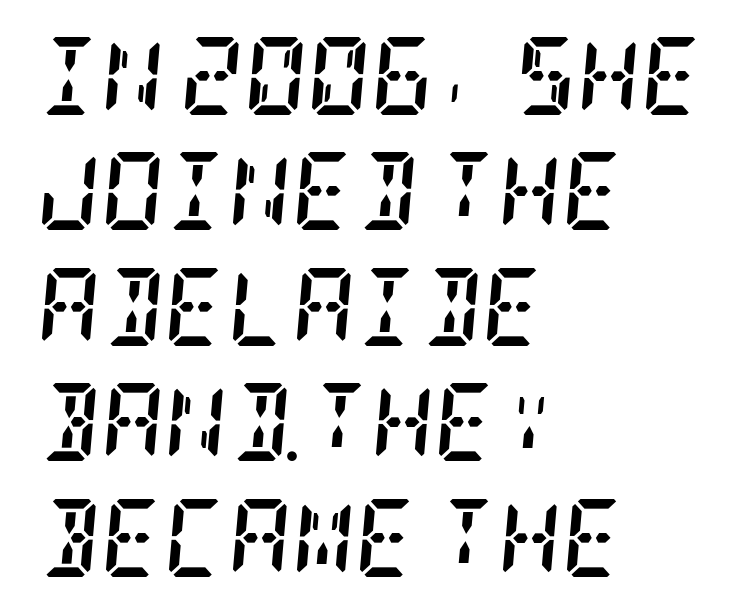
A full-strength bold gives these letters their thick strokes. Type style note: has serifs. These lines sit exactly where default settings would place them. The gap between lines stays unmarked. The paragraph has a hard left edge and a soft right edge. Would a proofreader flag this as italicized? Yes.
